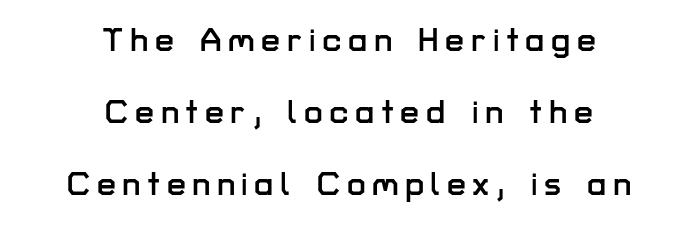
The image shows 34 px sans-serif type, upright; set centered, loose line spacing (2.12x), not underlined; low stroke contrast and a medium x-height.
